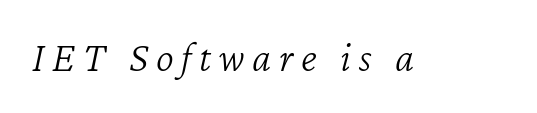
Weight: in the light-to-regular range. The letters advance in unequal steps, a hallmark of proportional type. Anything drawn beneath the words? Only blank space. The lettering tilts uniformly, giving the passage an italic look.
